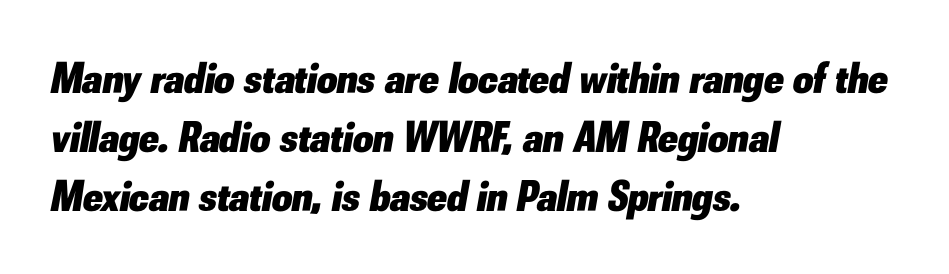
{"italic": "yes", "lean": "right", "slant_degrees": 10, "bold": "yes", "weight": "heavy", "width": "normal", "stroke_contrast": "low", "x_height": "small", "monospaced": "no", "underline": "no", "align": "left", "line_spacing": "normal", "line_spacing_ratio": 1.34, "letter_spacing": "normal", "letter_spacing_em": 0.0, "glyph_px": 44}
